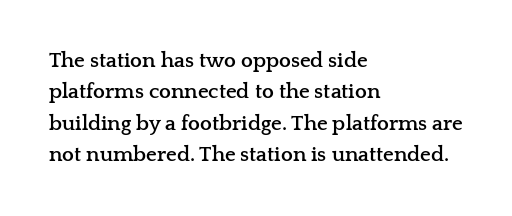
Q: Is the text bold? A: Yes.
Q: Is the text italic (slanted)? A: No, it is upright.
Q: Is the text underlined? A: No.
Q: How is the paragraph aligned? A: Left-aligned.
Q: Is the spacing between letters normal or unusually wide? A: Normal.
Q: Is the spacing between lines tight, normal or loose? A: Normal.
